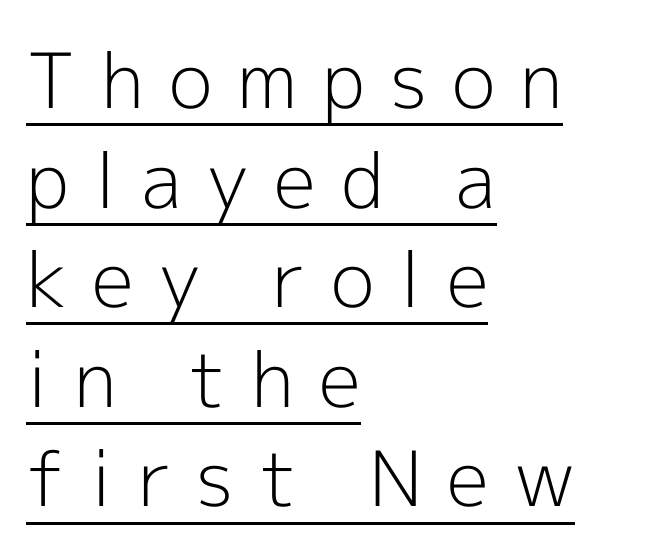
These characters rest on top of a visible drawn line. The face used here is a sans, in the tradition of grotesques and geometrics. You could not count columns in this text — the font is proportionally spaced. Here the glyphs are tracked loosely, breaking word shapes into spaced letters. Letters have the restrained weight of plain body copy at most. All the whitespace from short lines collects on the right.
